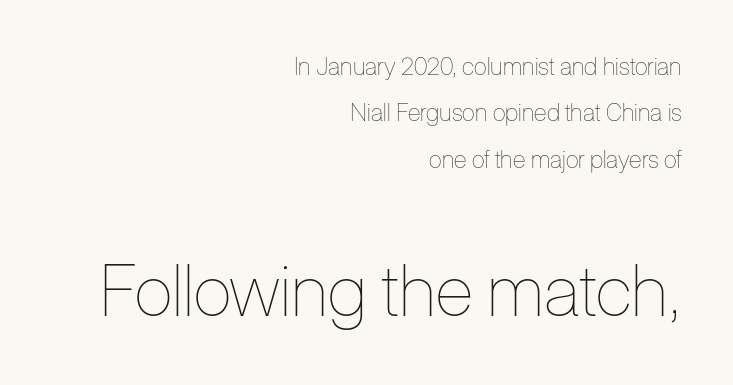
{"italic": "no", "bold": "no", "weight": "thin", "width": "condensed", "stroke_contrast": "low", "x_height": "medium", "monospaced": "no", "underline": "no", "align": "right", "line_spacing": "loose", "line_spacing_ratio": 1.93, "letter_spacing": "normal", "letter_spacing_em": 0.0, "larger_block": "second", "size_ratio": 2.96, "glyph_px": 71}
